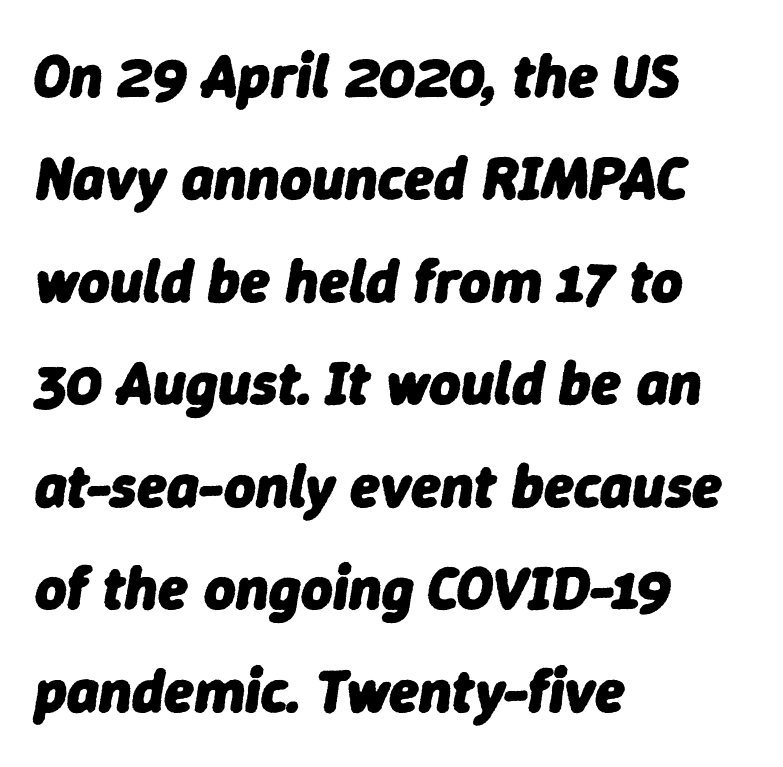
The image shows 61 px heavy type, italic (leaning right); set left-aligned, normal line spacing (1.68x), normal letter spacing, not underlined; low stroke contrast and a medium x-height.
